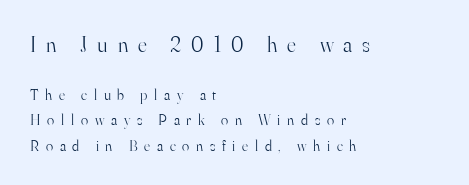
The image shows 22 px text type, upright; set left-aligned, normal line spacing (1.7x), unusually wide letter spacing (+0.45 em), not underlined; the first (top) block is 1.47x larger.
